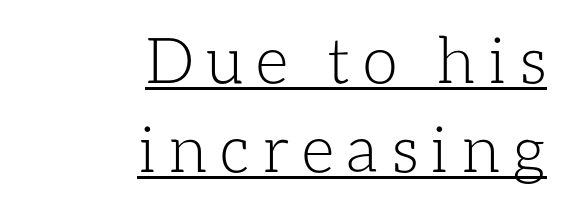
Q: Is the text bold? A: No.
Q: Is the text italic (slanted)? A: No, it is upright.
Q: Is the text underlined? A: Yes.
Q: How is the paragraph aligned? A: Right-aligned.
Q: Is the spacing between lines tight, normal or loose? A: Normal.
Q: Width (condensed, normal, or wide)? A: Normal.
Q: Stroke contrast? A: Low.
Q: x-height? A: Medium.
Q: Monospaced? A: No.
